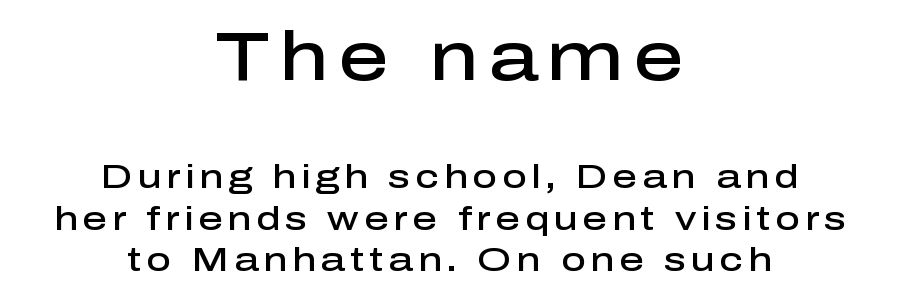
{"serif": "no", "italic": "no", "bold": "semi", "weight": "semibold", "width": "normal", "stroke_contrast": "low", "x_height": "medium", "monospaced": "no", "underline": "no", "align": "center", "line_spacing_ratio": 1.22, "larger_block": "first", "size_ratio": 2.03, "glyph_px": 69}
